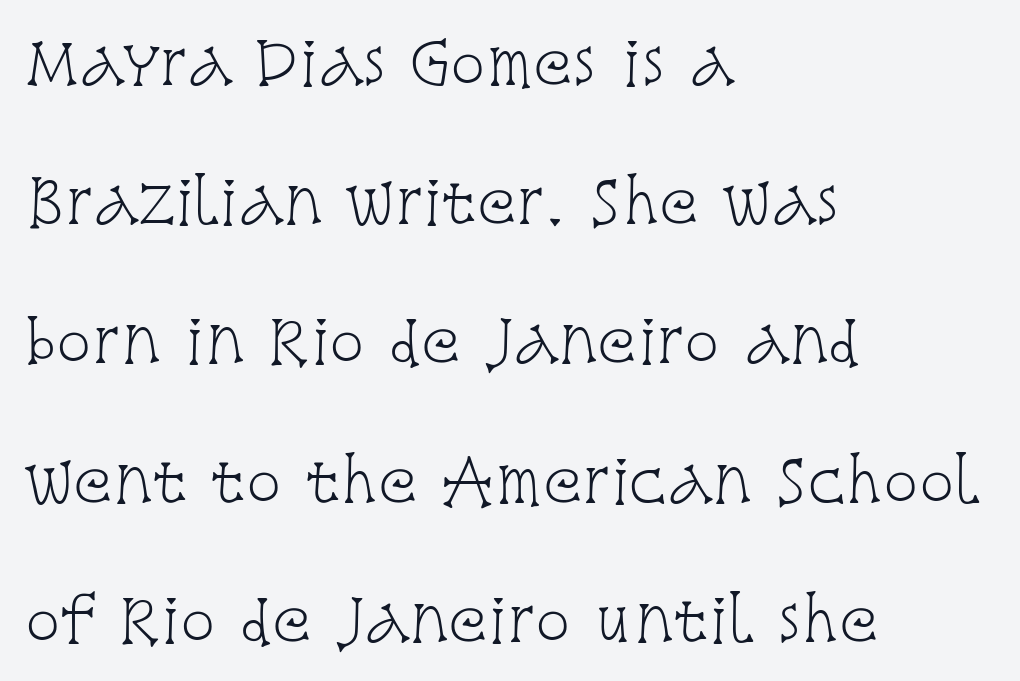
Q: Is the text bold? A: No.
Q: Is the text italic (slanted)? A: No, it is upright.
Q: Is the typeface a serif or a sans-serif typeface? A: Serif.
Q: Is the text underlined? A: No.
Q: How is the paragraph aligned? A: Left-aligned.
Q: Is the spacing between letters normal or unusually wide? A: Normal.
Q: Is the spacing between lines tight, normal or loose? A: Loose.
Q: Width (condensed, normal, or wide)? A: Condensed.
Q: Stroke contrast? A: Low.
Q: x-height? A: Large.
Q: Monospaced? A: No.
